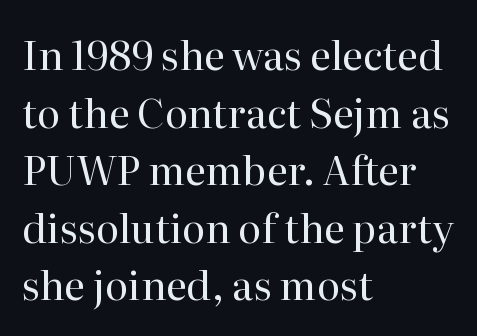
Students, note that the glyphs here touch the page at normal intervals. Classification — serif. Ink coverage per letter is moderate at most. Plain, unruled lines of type. Ascenders rise straight up at ninety degrees. The paragraph shown leans on its left margin.
